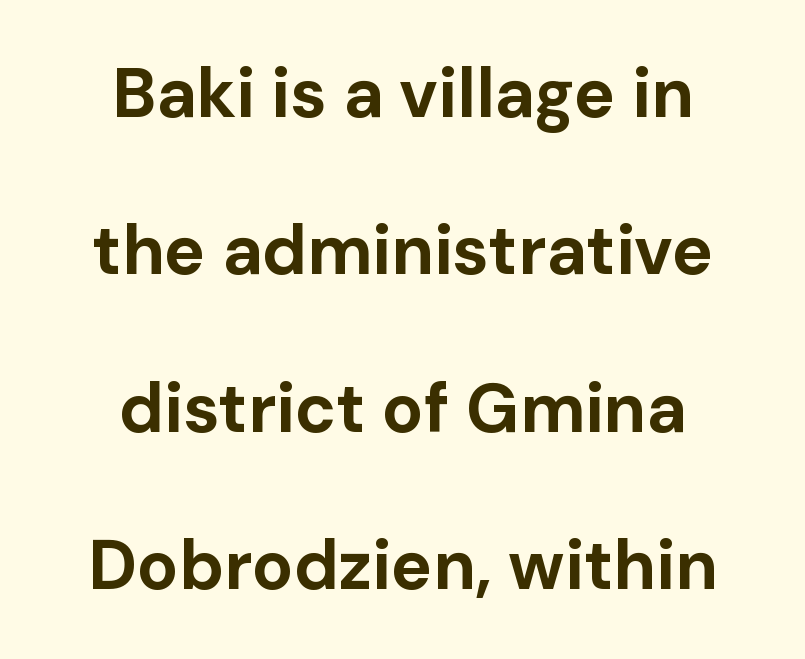
Q: Is the text bold? A: Yes.
Q: Is the text italic (slanted)? A: No, it is upright.
Q: Is the typeface a serif or a sans-serif typeface? A: Sans-serif.
Q: Is the text underlined? A: No.
Q: How is the paragraph aligned? A: Centered.
Q: Is the spacing between letters normal or unusually wide? A: Normal.
Q: Is the spacing between lines tight, normal or loose? A: Loose.
Q: Width (condensed, normal, or wide)? A: Normal.
Q: Stroke contrast? A: Low.
Q: x-height? A: Medium.
Q: Monospaced? A: No.
